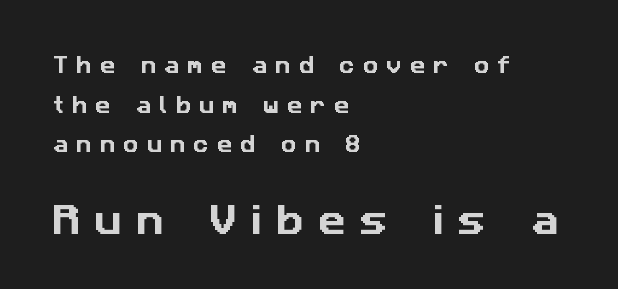
The image shows 34 px sans-serif type; set left-aligned, loose line spacing (2.09x), unusually wide letter spacing (+0.42 em), not underlined; the second (bottom) block is 1.79x larger; low stroke contrast and a medium x-height.
